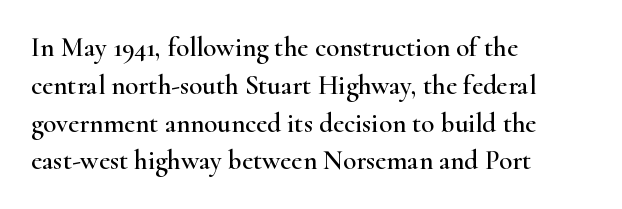
The ragged edge is on the right, which tells us the setting is flush left. Underline: absent. Does the leading feel generous? No, just average. The type is set solid horizontally, with unmodified tracking.
